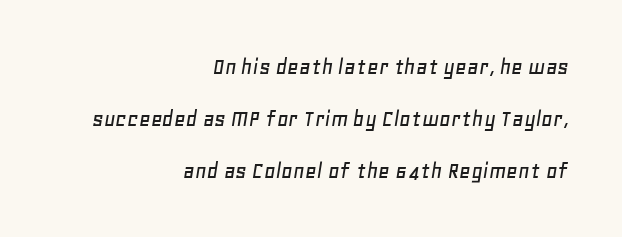
{"italic": "yes", "lean": "right", "slant_degrees": 11, "underline": "no", "align": "right", "line_spacing": "loose", "line_spacing_ratio": 2.08, "letter_spacing": "normal", "letter_spacing_em": 0.0, "glyph_px": 25}
